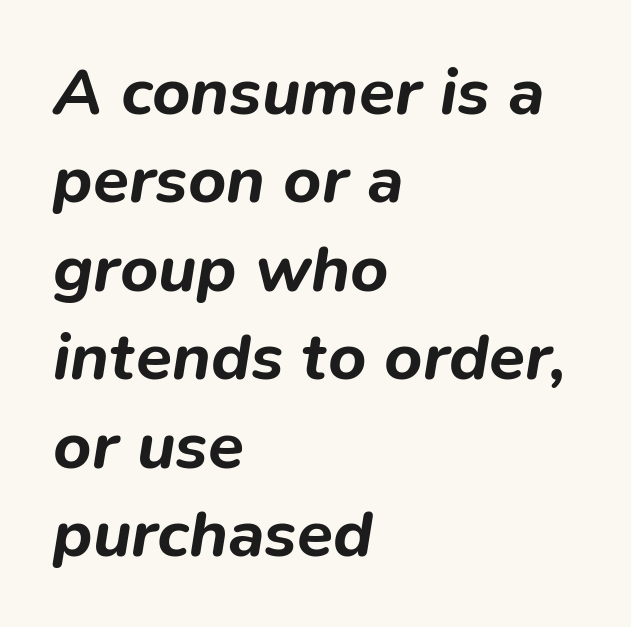
The image shows 66 px bold type, italic (leaning right); set left-aligned, normal line spacing (1.34x), normal letter spacing, not underlined; low stroke contrast and a medium x-height.
